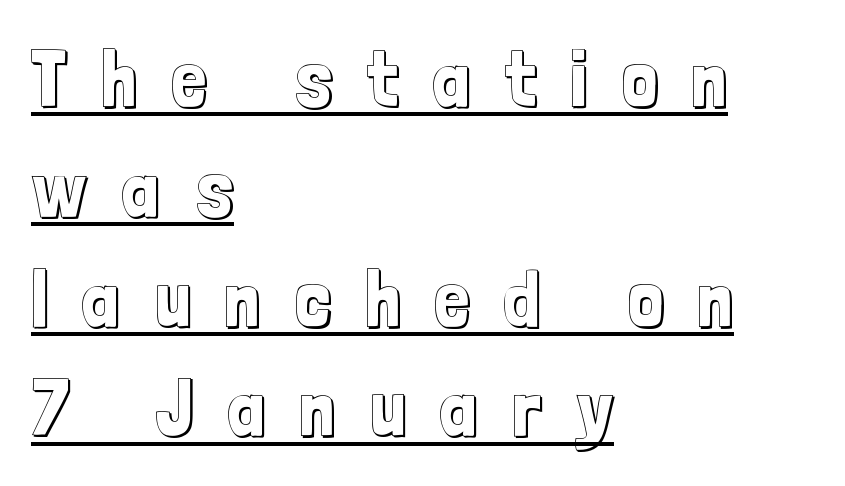
The image shows 79 px condensed type, upright; set left-aligned, normal line spacing (1.39x), unusually wide letter spacing (+0.43 em), underlined; a medium x-height.
